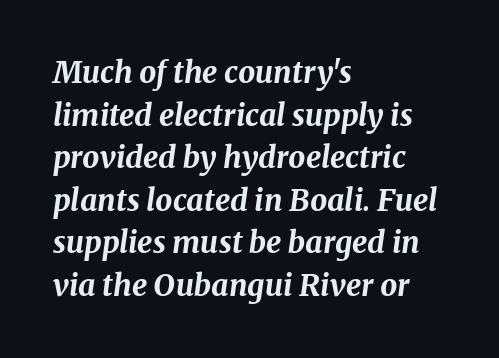
{"italic": "yes", "lean": "right", "slant_degrees": 8, "bold": "yes", "weight": "bold", "width": "normal", "stroke_contrast": "medium", "x_height": "medium", "monospaced": "no", "underline": "no", "align": "left", "line_spacing": "normal", "line_spacing_ratio": 1.42, "letter_spacing": "normal", "letter_spacing_em": 0.0, "glyph_px": 30}
